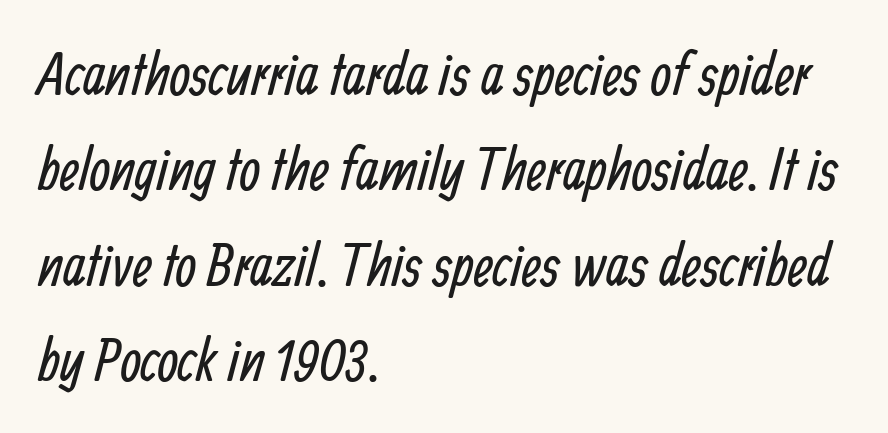
The image shows 60 px regular-weight, condensed sans-serif type; set left-aligned, normal line spacing (1.59x), normal letter spacing, not underlined; low stroke contrast and a medium x-height.
